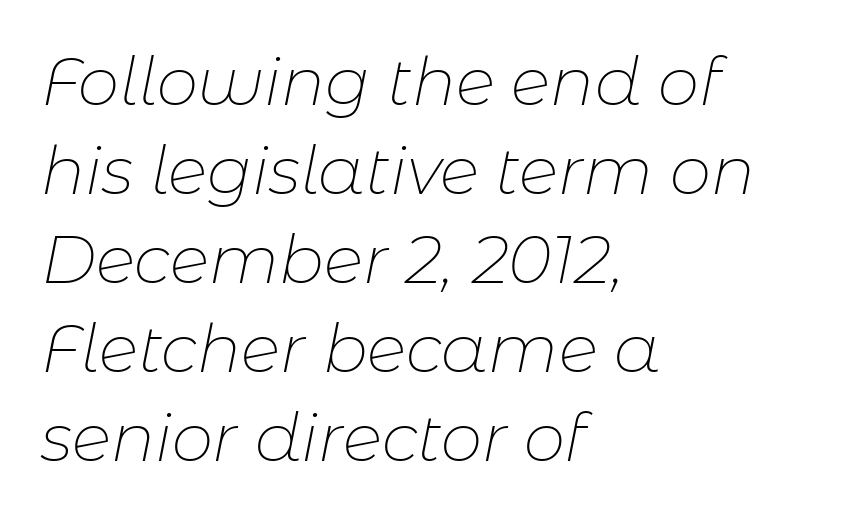
{"italic": "yes", "lean": "right", "slant_degrees": 11, "bold": "no", "weight": "thin", "width": "normal", "stroke_contrast": "low", "x_height": "medium", "monospaced": "no", "underline": "no", "align": "left", "line_spacing": "normal", "line_spacing_ratio": 1.35, "letter_spacing": "normal", "letter_spacing_em": 0.0, "glyph_px": 66}
